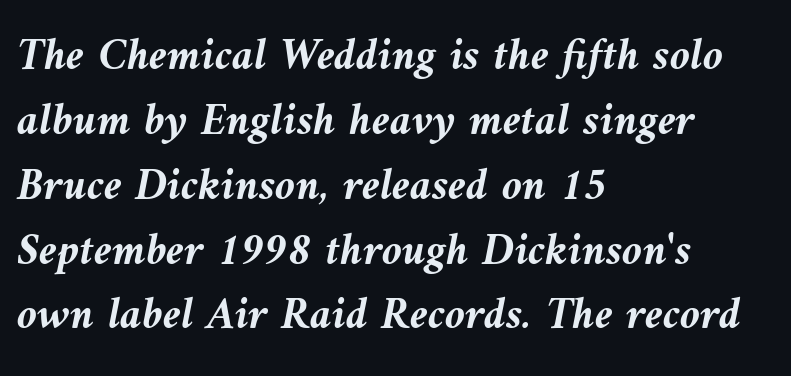
Each new line begins a customary step beneath the previous one. Is this a fixed-width face? No — the glyphs have proportional, varying widths. The string is rendered with underlining switched off. The characters look thick and weighty, a clear bold. The rag falls on the right side of this text block.
